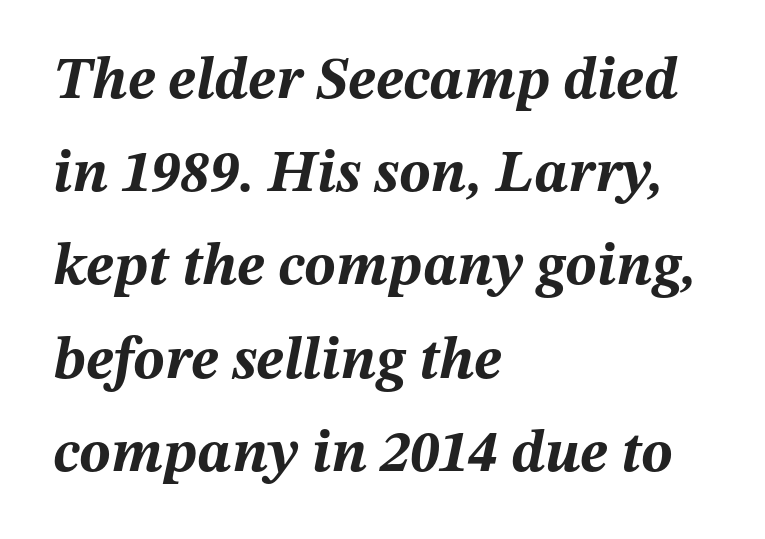
Q: Is the text bold? A: Yes.
Q: Is the text italic (slanted)? A: Yes, it leans right by about 12 degrees.
Q: Is the text underlined? A: No.
Q: How is the paragraph aligned? A: Left-aligned.
Q: Is the spacing between letters normal or unusually wide? A: Normal.
Q: Is the spacing between lines tight, normal or loose? A: Normal.
Q: Width (condensed, normal, or wide)? A: Normal.
Q: Stroke contrast? A: Medium.
Q: x-height? A: Medium.
Q: Monospaced? A: No.
